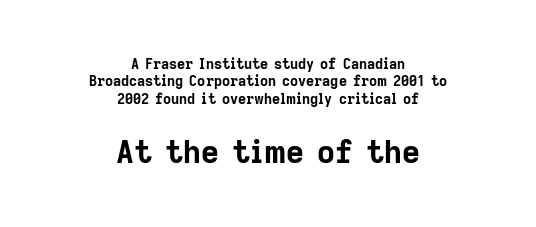
The image shows 31 px bold sans-serif type, upright; set centered, line spacing 1.24x, normal letter spacing, not underlined; the second (bottom) block is 2.21x larger; low stroke contrast and a medium x-height.
